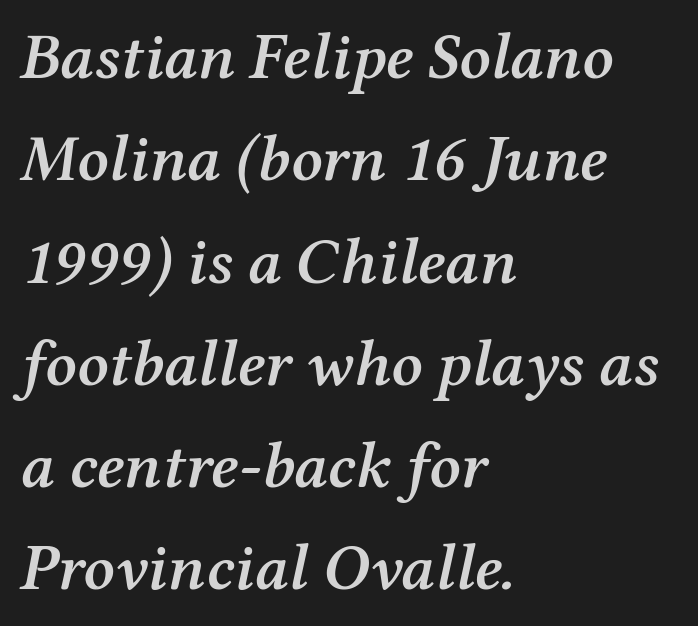
The image shows 66 px semibold serif type, italic (leaning right); set left-aligned, normal line spacing (1.55x), normal letter spacing, not underlined; medium stroke contrast and a medium x-height.
